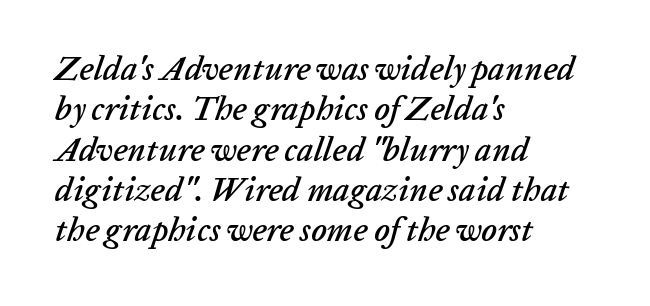
Q: Is the text italic (slanted)? A: Yes, it leans right by about 20 degrees.
Q: Is the text underlined? A: No.
Q: How is the paragraph aligned? A: Left-aligned.
Q: Is the spacing between letters normal or unusually wide? A: Normal.
Q: Width (condensed, normal, or wide)? A: Normal.
Q: Stroke contrast? A: Low.
Q: x-height? A: Medium.
Q: Monospaced? A: No.
